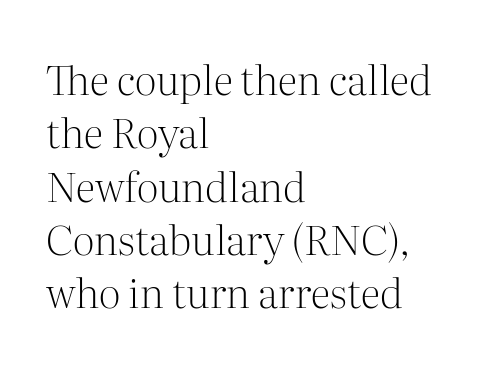
The image shows 41 px light serif type, upright; set left-aligned, normal line spacing (1.3x), normal letter spacing, not underlined; medium stroke contrast and a medium x-height.
